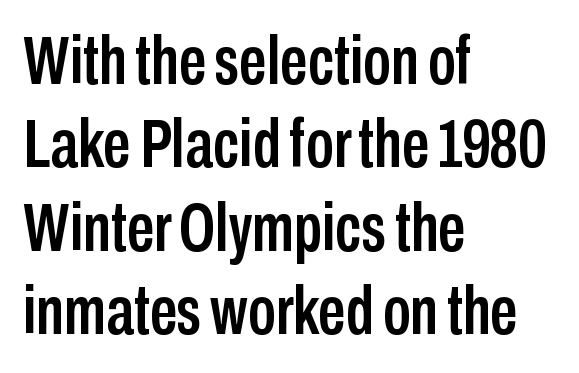
Q: Is the text italic (slanted)? A: No, it is upright.
Q: Is the typeface a serif or a sans-serif typeface? A: Sans-serif.
Q: Is the text underlined? A: No.
Q: How is the paragraph aligned? A: Left-aligned.
Q: Is the spacing between letters normal or unusually wide? A: Normal.
Q: Width (condensed, normal, or wide)? A: Condensed.
Q: Stroke contrast? A: Low.
Q: x-height? A: Medium.
Q: Monospaced? A: No.
